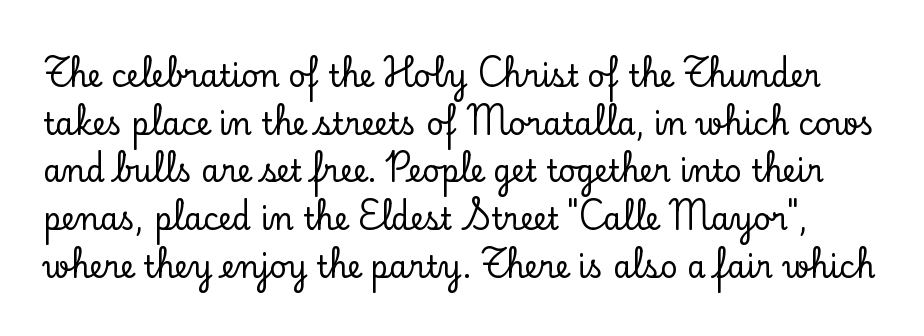
Q: Is the text italic (slanted)? A: No, it is upright.
Q: Is the typeface a serif or a sans-serif typeface? A: Serif.
Q: Is the text underlined? A: No.
Q: Is the spacing between letters normal or unusually wide? A: Normal.
Q: Is the spacing between lines tight, normal or loose? A: Normal.
Q: Width (condensed, normal, or wide)? A: Normal.
Q: Stroke contrast? A: Low.
Q: x-height? A: Small.
Q: Monospaced? A: No.
